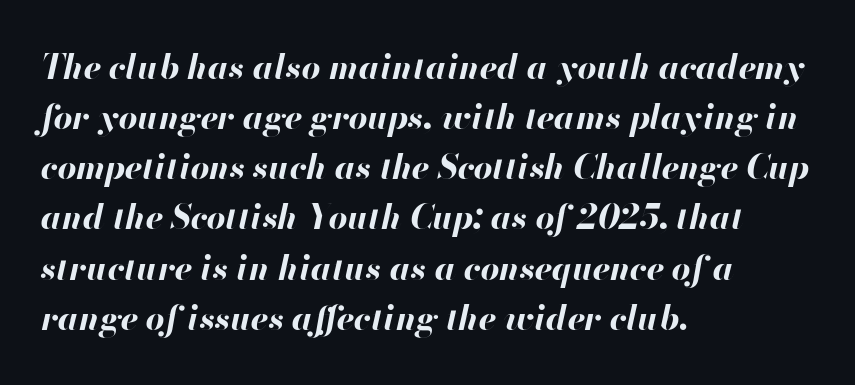
Type without underlining. What's the leading like? Ordinary, nothing unusual. Spacing between characters is what you'd get straight out of the box. The face used here has the dense, thick strokes of a bold.
